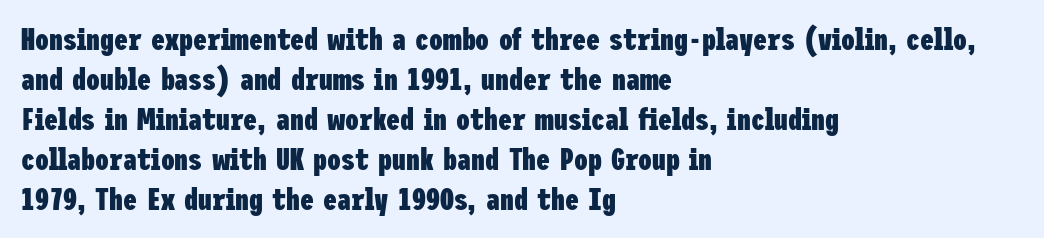
Casual observation: everything's shoved over to the left. The type is set solid horizontally, with unmodified tracking. Reading down the column, the eye jumps a familiar distance to each next line. Set as a true bold cut, around the 700 mark.
